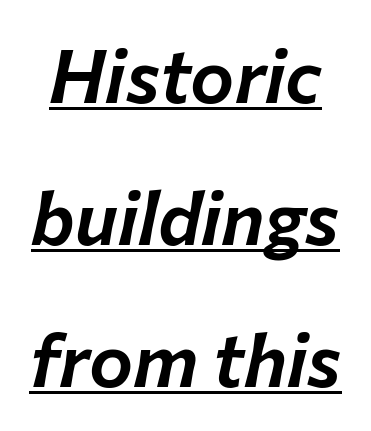
{"italic": "yes", "lean": "right", "slant_degrees": 12, "width": "normal", "stroke_contrast": "low", "x_height": "medium", "monospaced": "no", "underline": "yes", "line_spacing": "loose", "line_spacing_ratio": 1.92, "letter_spacing": "normal", "letter_spacing_em": 0.0, "glyph_px": 74}
